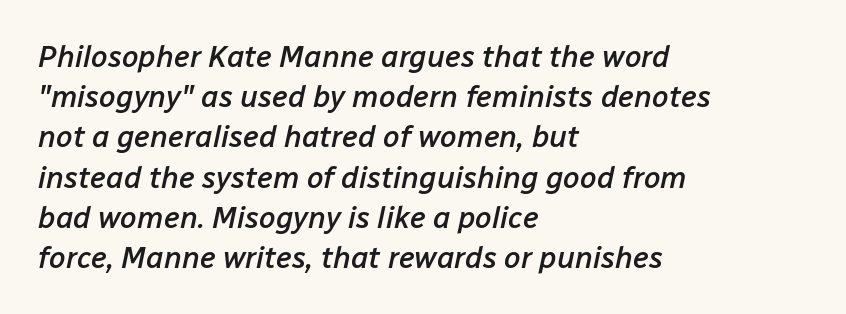
{"italic": "yes", "lean": "right", "slant_degrees": 12, "bold": "semi", "weight": "semibold", "width": "normal", "stroke_contrast": "low", "x_height": "medium", "monospaced": "no", "underline": "no", "align": "left", "line_spacing": "normal", "line_spacing_ratio": 1.34, "letter_spacing": "normal", "letter_spacing_em": 0.0, "glyph_px": 30}
